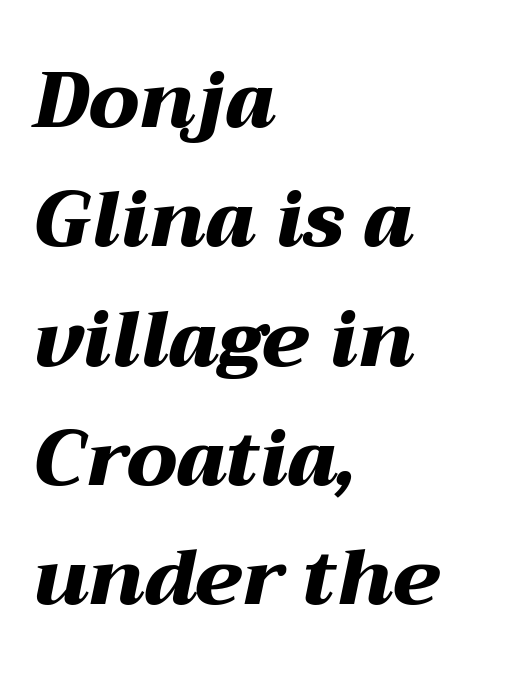
Q: Is the text bold? A: Yes.
Q: Is the text italic (slanted)? A: Yes, it leans right by about 12 degrees.
Q: Is the text underlined? A: No.
Q: How is the paragraph aligned? A: Left-aligned.
Q: Is the spacing between letters normal or unusually wide? A: Normal.
Q: Is the spacing between lines tight, normal or loose? A: Normal.
Q: Width (condensed, normal, or wide)? A: Wide.
Q: Stroke contrast? A: Medium.
Q: x-height? A: Medium.
Q: Monospaced? A: No.
